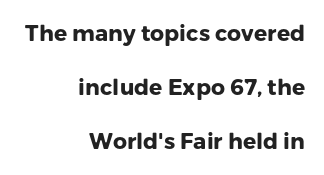
Each line ends at the same right margin while the left side varies. Weight check: bold — yes, fully. Short note: letters normally spaced. Line spacing here is loose.
